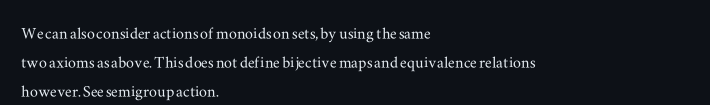
Rows of type keep a routine distance in the vertical direction. Is the block centered? No — it sits flush against the left margin. No italicization has been applied; the sample stays upright. Letters rest on an invisible, unmarked baseline.
